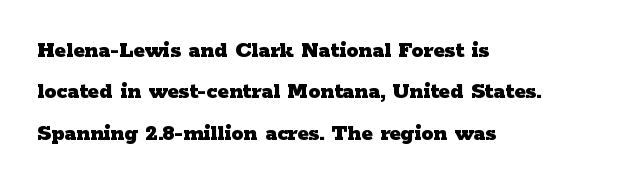
Visually the block forms a straight wall on the left and a jagged coastline on the right. Each glyph is drawn with heavy, bold strokes. Here the glyphs are tracked normally, forming tight word shapes. You can tell it's not italic because the verticals are truly vertical. The zone under the glyphs is completely vacant.
